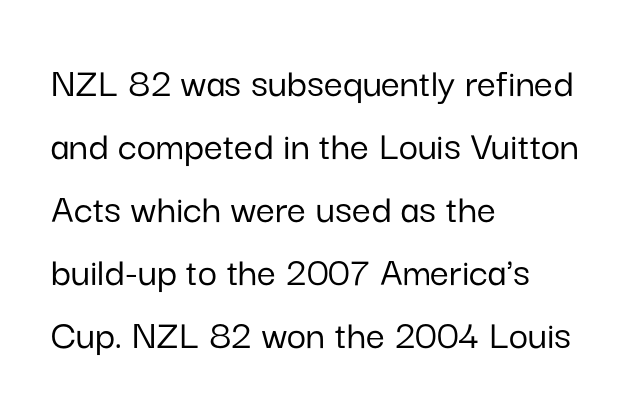
{"serif": "no", "italic": "no", "width": "normal", "stroke_contrast": "low", "x_height": "medium", "monospaced": "no", "underline": "no", "align": "left", "line_spacing": "normal", "line_spacing_ratio": 1.5, "letter_spacing": "normal", "letter_spacing_em": 0.0, "glyph_px": 42}
